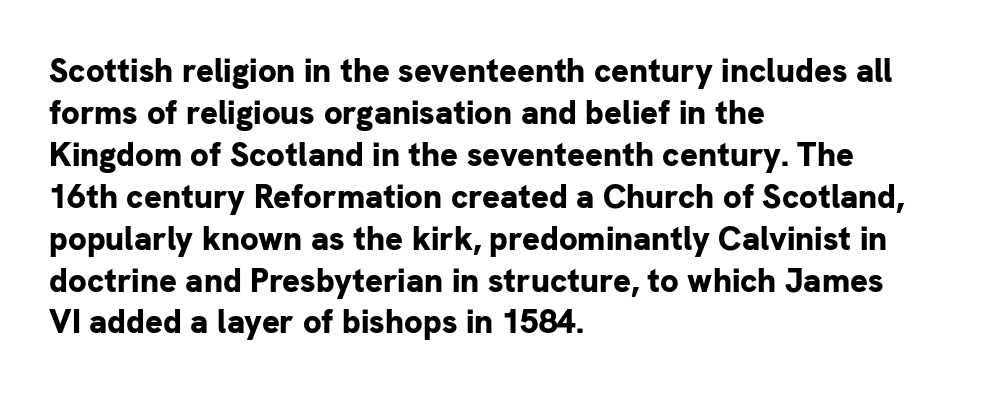
{"serif": "no", "italic": "no", "bold": "yes", "weight": "bold", "width": "normal", "stroke_contrast": "low", "x_height": "medium", "monospaced": "no", "underline": "no", "align": "left", "line_spacing": "normal", "line_spacing_ratio": 1.27, "letter_spacing": "normal", "letter_spacing_em": 0.0, "glyph_px": 33}
